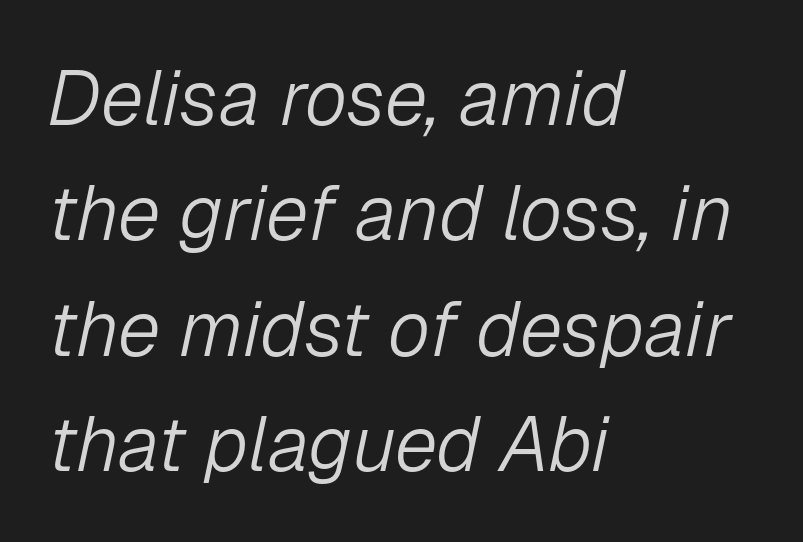
The image shows 77 px light type, italic (leaning right); set left-aligned, normal line spacing (1.5x), normal letter spacing, not underlined; low stroke contrast and a medium x-height.
